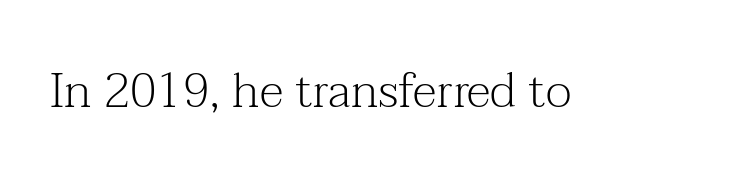
{"serif": "yes", "italic": "no", "bold": "no", "weight": "light", "width": "normal", "stroke_contrast": "medium", "x_height": "medium", "monospaced": "no", "underline": "no", "letter_spacing": "normal", "letter_spacing_em": 0.0, "glyph_px": 48}
